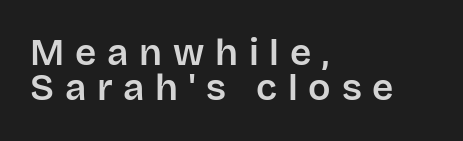
{"serif": "no", "italic": "no", "width": "normal", "stroke_contrast": "low", "x_height": "large", "monospaced": "no", "underline": "no", "align": "left", "line_spacing": "tight", "line_spacing_ratio": 0.95, "letter_spacing": "wide", "letter_spacing_em": 0.29, "glyph_px": 37}
